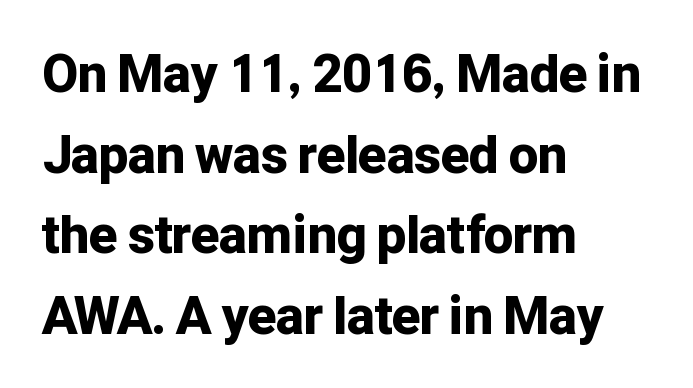
The image shows 52 px bold sans-serif type, upright; set left-aligned, normal line spacing (1.55x), normal letter spacing, not underlined; low stroke contrast and a medium x-height.
